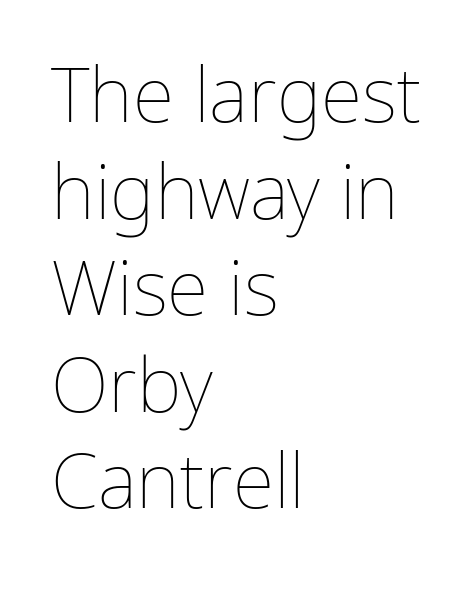
Q: Is the text bold? A: No.
Q: Is the text italic (slanted)? A: No, it is upright.
Q: Is the text underlined? A: No.
Q: How is the paragraph aligned? A: Left-aligned.
Q: Is the spacing between letters normal or unusually wide? A: Normal.
Q: Is the spacing between lines tight, normal or loose? A: Normal.
Q: Width (condensed, normal, or wide)? A: Normal.
Q: Stroke contrast? A: Low.
Q: x-height? A: Medium.
Q: Monospaced? A: No.
